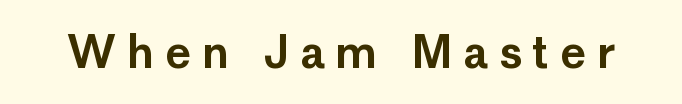
Q: Is the text italic (slanted)? A: No, it is upright.
Q: Is the typeface a serif or a sans-serif typeface? A: Sans-serif.
Q: Is the text underlined? A: No.
Q: Is the spacing between letters normal or unusually wide? A: Unusually wide.
Q: Width (condensed, normal, or wide)? A: Normal.
Q: Stroke contrast? A: Low.
Q: x-height? A: Medium.
Q: Monospaced? A: No.
